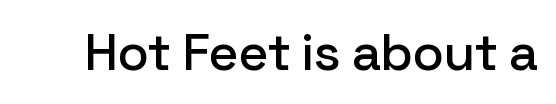
{"serif": "no", "italic": "no", "width": "normal", "stroke_contrast": "low", "x_height": "medium", "monospaced": "no", "underline": "no", "letter_spacing": "normal", "letter_spacing_em": 0.0, "glyph_px": 52}
